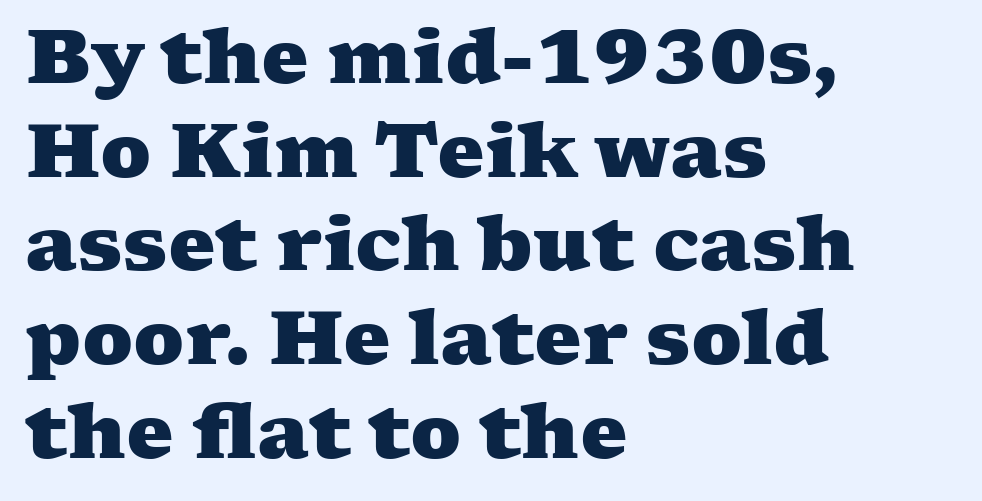
The gaps between neighbouring characters are ordinary and unremarkable. Caption: bold face, heavy strokes. The space between consecutive lines is moderate. This sample has the flowing, uneven cadence of proportional lettering.
